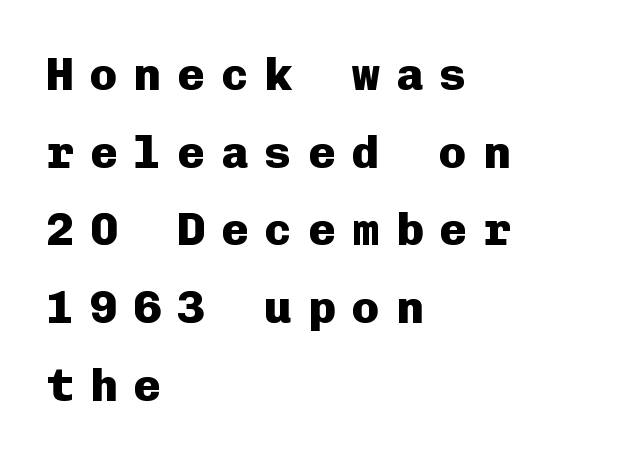
Q: Is the text bold? A: Yes.
Q: Is the text italic (slanted)? A: No, it is upright.
Q: Is the typeface a serif or a sans-serif typeface? A: Sans-serif.
Q: Is the text underlined? A: No.
Q: How is the paragraph aligned? A: Left-aligned.
Q: Is the spacing between letters normal or unusually wide? A: Unusually wide.
Q: Is the spacing between lines tight, normal or loose? A: Normal.
Q: Width (condensed, normal, or wide)? A: Normal.
Q: Stroke contrast? A: Low.
Q: x-height? A: Medium.
Q: Monospaced? A: Yes.
